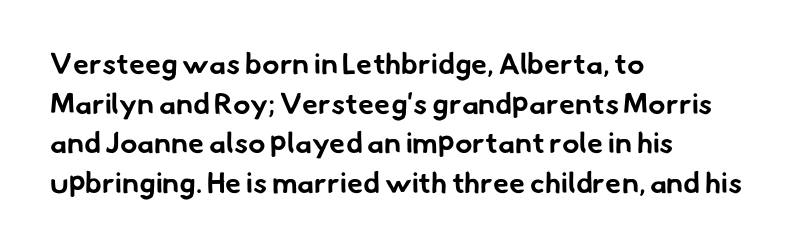
{"serif": "no", "bold": "yes", "weight": "bold", "width": "normal", "stroke_contrast": "low", "x_height": "small", "monospaced": "no", "underline": "no", "align": "left", "line_spacing": "normal", "line_spacing_ratio": 1.37, "letter_spacing": "normal", "letter_spacing_em": 0.0, "glyph_px": 29}
